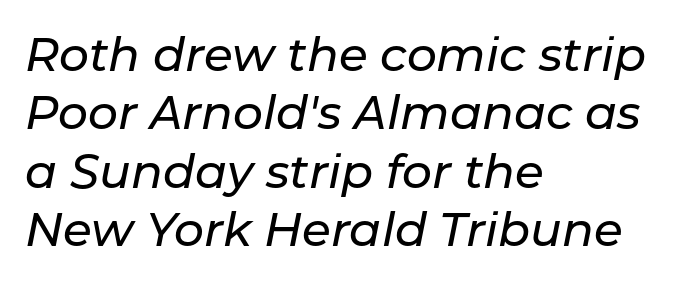
Varying glyph widths throughout — classic text-font behaviour. The paragraph shown leans on its left margin. Every character sits at an angle, as italics do. Unmarked baselines from the first word to the last. Standard letterfit; no display-style spreading of the glyphs.
